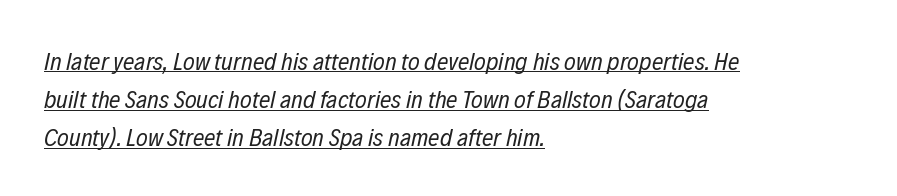
{"italic": "yes", "lean": "right", "slant_degrees": 12, "bold": "no", "underline": "yes", "align": "left", "line_spacing": "normal", "line_spacing_ratio": 1.53, "letter_spacing": "normal", "letter_spacing_em": 0.0, "glyph_px": 25}
